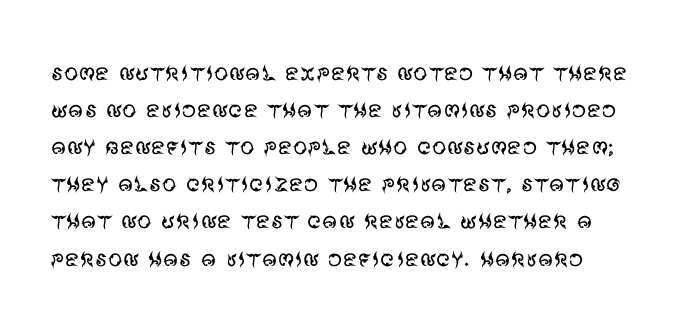
This is not heavy type; no bold has been used. The type family on display is of the sans-serif kind. Honestly, there is no underline to notice here at all. Ordinary non-slanted type is in use.
